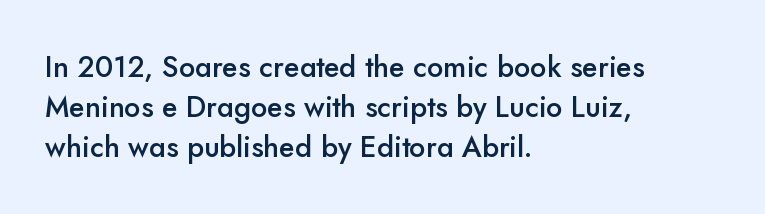
A fair bit of extra ink — the face is semibold, not bold. Vertical spacing — default. The letterforms sit shoulder to shoulder at normal distance. The rag falls on the right side of this text block.
